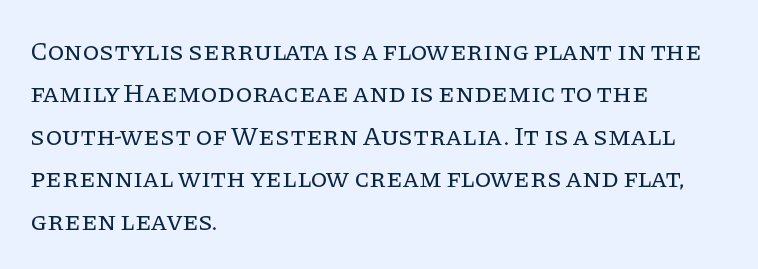
Characters follow at the spacing the type designer built in. Where is the straight margin? On the left. Weight: regular or lighter. Check the space under the baseline: it is left empty. Each new line begins a customary step beneath the previous one.
